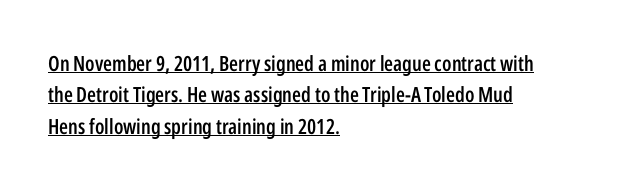
{"italic": "no", "bold": "semi", "underline": "yes", "align": "left", "line_spacing": "normal", "line_spacing_ratio": 1.49, "letter_spacing": "normal", "letter_spacing_em": 0.0, "glyph_px": 21}
